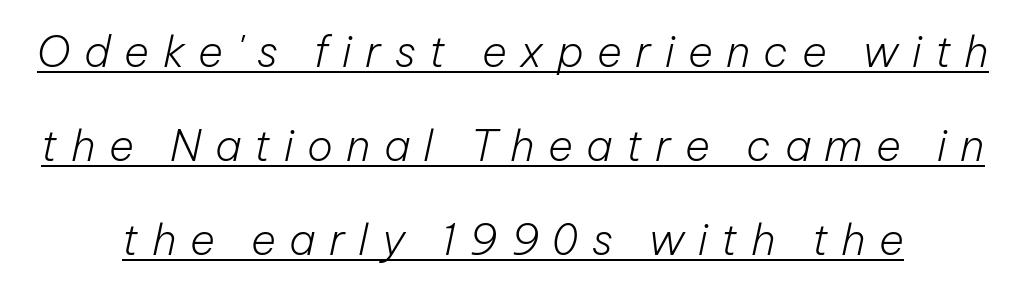
{"italic": "yes", "lean": "right", "slant_degrees": 12, "bold": "no", "weight": "light", "width": "normal", "stroke_contrast": "low", "x_height": "medium", "monospaced": "no", "underline": "yes", "line_spacing": "loose", "line_spacing_ratio": 2.19, "letter_spacing": "wide", "letter_spacing_em": 0.31, "glyph_px": 43}
